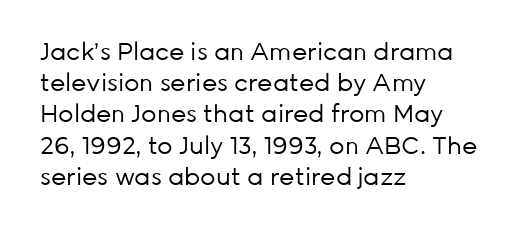
The ragged edge is on the right, which tells us the setting is flush left. The passage shown is not underscored anywhere. These lines were composed using upright roman letters. This sample uses plain, unmodified letter spacing. Reading down the column, the eye jumps a familiar distance to each next line.
